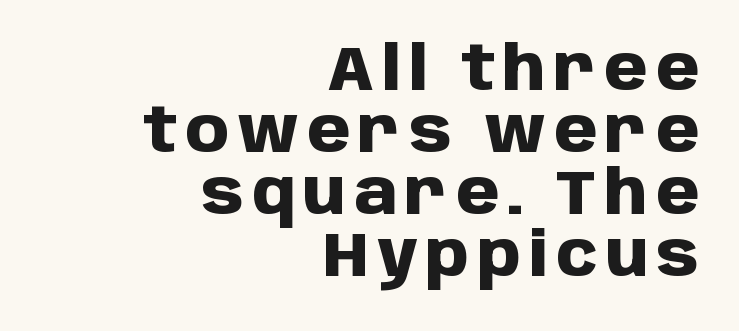
{"serif": "no", "italic": "no", "bold": "yes", "weight": "heavy", "width": "normal", "stroke_contrast": "low", "x_height": "large", "monospaced": "no", "underline": "no", "align": "right", "line_spacing": "tight", "line_spacing_ratio": 1.0, "glyph_px": 62}
